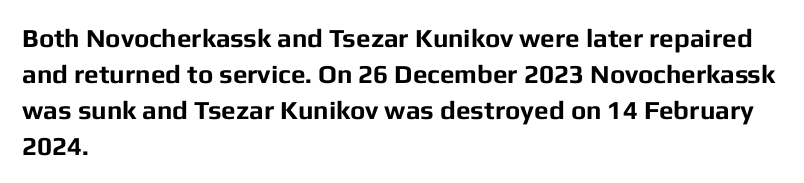
{"italic": "no", "bold": "yes", "underline": "no", "align": "left", "line_spacing": "normal", "line_spacing_ratio": 1.38, "letter_spacing": "normal", "letter_spacing_em": 0.0, "glyph_px": 26}
